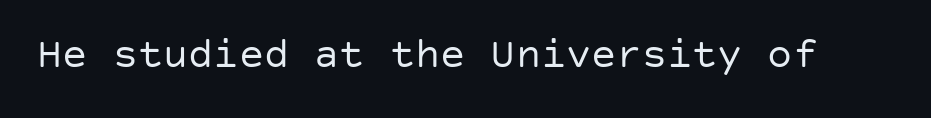
{"serif": "no", "italic": "no", "bold": "no", "weight": "regular", "width": "normal", "stroke_contrast": "low", "x_height": "large", "underline": "no", "letter_spacing": "normal", "letter_spacing_em": 0.0, "glyph_px": 42}
